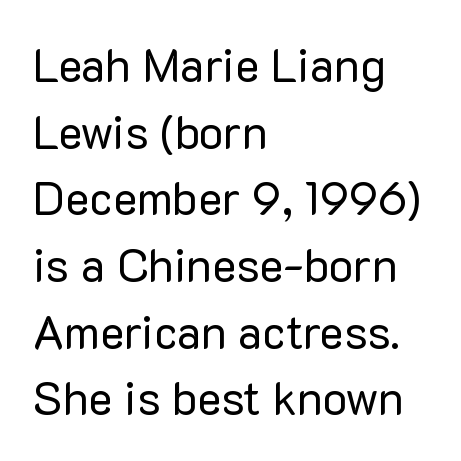
The specimen reads as upright at a glance. Each row of text sits above clean, open space. Typographically, this falls in the sans-serif category. Spacing verdict: proportional, widths tailored to each character.
